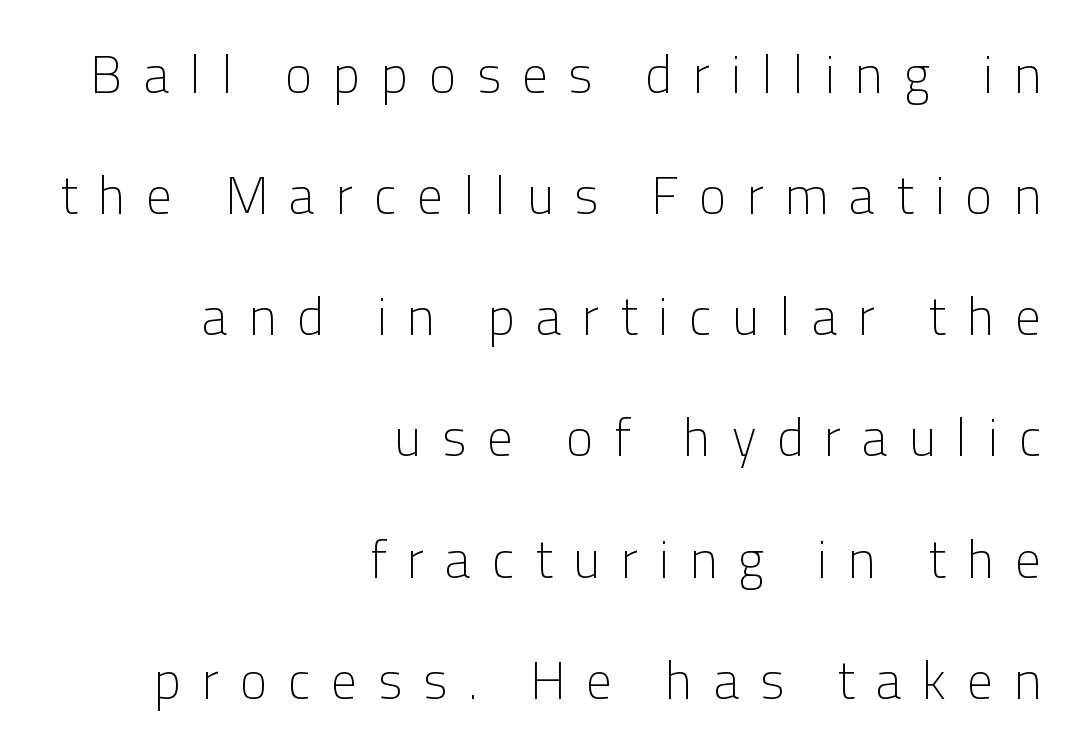
{"serif": "no", "italic": "no", "bold": "no", "weight": "light", "width": "normal", "stroke_contrast": "low", "x_height": "medium", "monospaced": "no", "underline": "no", "align": "right", "line_spacing": "loose", "line_spacing_ratio": 2.33, "letter_spacing": "wide", "letter_spacing_em": 0.4, "glyph_px": 52}
